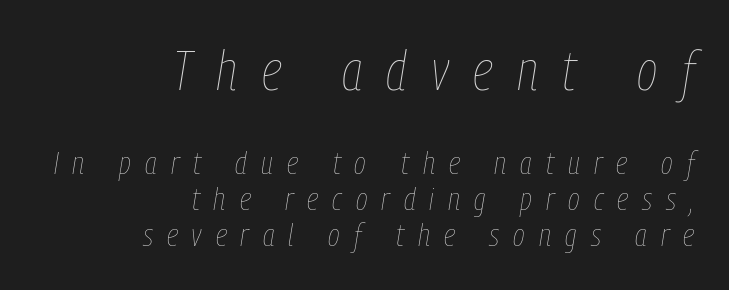
Is this a fixed-width face? No — the glyphs have proportional, varying widths. Stems here are at most as thick as an everyday book face. Clear beneath every line of the passage. This sample uses expanded letter spacing, leaving extra air between glyphs.
